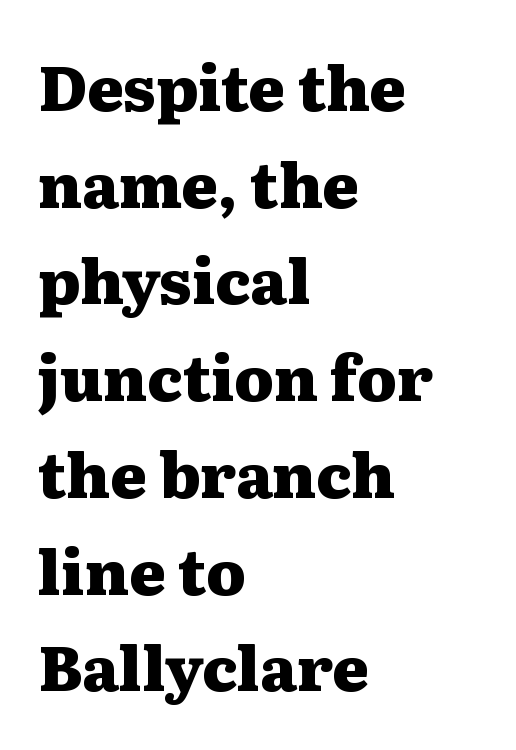
Q: Is the text bold? A: Yes.
Q: Is the text italic (slanted)? A: No, it is upright.
Q: Is the typeface a serif or a sans-serif typeface? A: Serif.
Q: Is the text underlined? A: No.
Q: How is the paragraph aligned? A: Left-aligned.
Q: Is the spacing between letters normal or unusually wide? A: Normal.
Q: Is the spacing between lines tight, normal or loose? A: Normal.
Q: Width (condensed, normal, or wide)? A: Wide.
Q: Stroke contrast? A: Medium.
Q: x-height? A: Medium.
Q: Monospaced? A: No.
